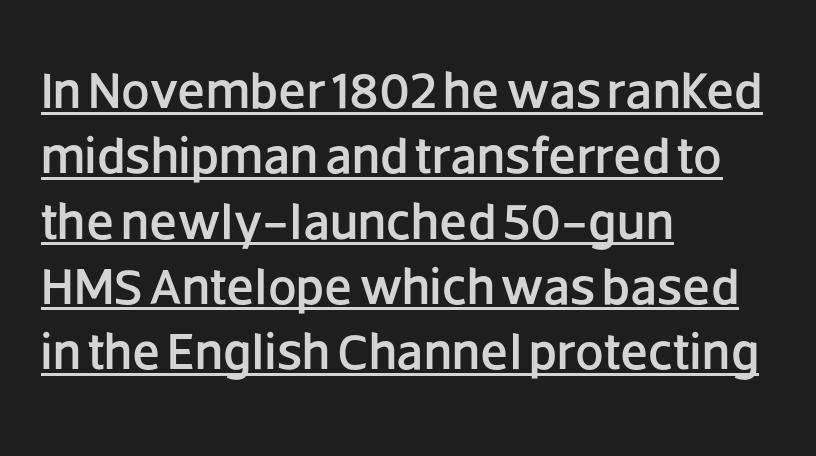
Is this a fixed-width face? No — the glyphs have proportional, varying widths. Does a line run under the words? Yes, clearly. Typographically, this falls in the sans-serif category. A classic flush-left, rag-right setting is used for this passage.
